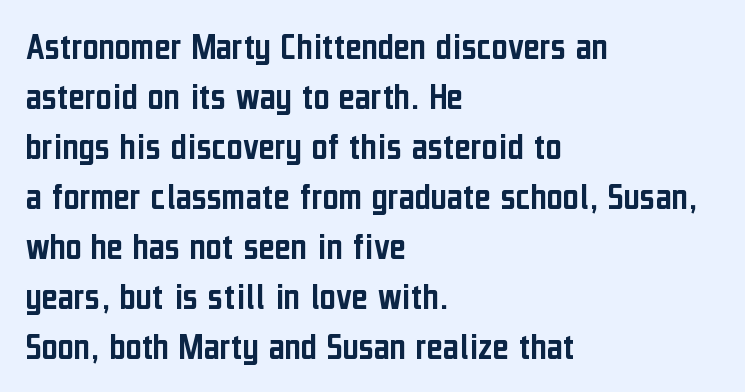
Q: Is the text italic (slanted)? A: No, it is upright.
Q: Is the typeface a serif or a sans-serif typeface? A: Sans-serif.
Q: Is the text underlined? A: No.
Q: How is the paragraph aligned? A: Left-aligned.
Q: Is the spacing between letters normal or unusually wide? A: Normal.
Q: Is the spacing between lines tight, normal or loose? A: Normal.
Q: Width (condensed, normal, or wide)? A: Condensed.
Q: Stroke contrast? A: Low.
Q: x-height? A: Medium.
Q: Monospaced? A: No.
